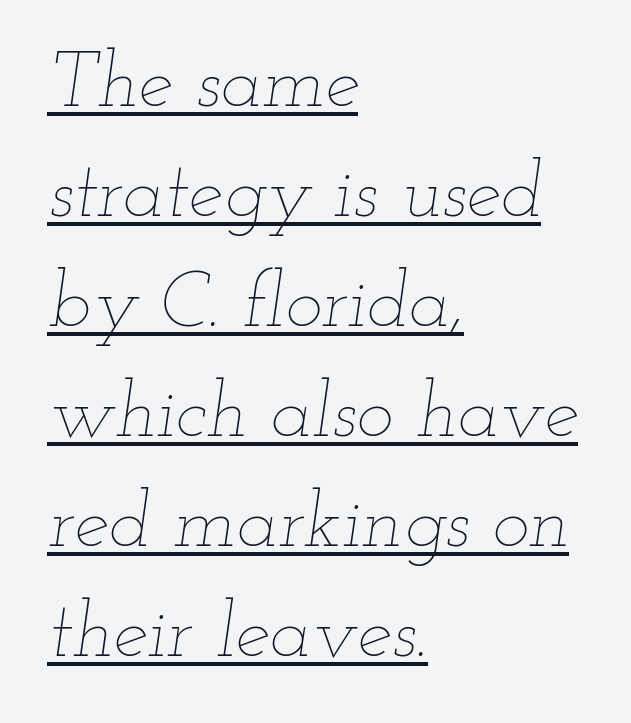
The image shows 78 px thin, wide type, italic (leaning right); set left-aligned, normal line spacing (1.41x), normal letter spacing, underlined; low stroke contrast and a small x-height.
